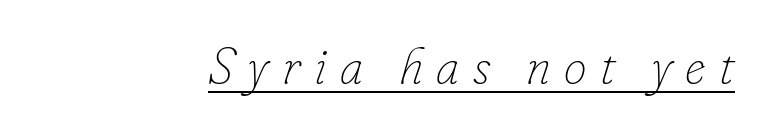
{"italic": "yes", "lean": "right", "slant_degrees": 16, "bold": "no", "weight": "thin", "width": "normal", "stroke_contrast": "low", "x_height": "small", "monospaced": "no", "underline": "yes", "letter_spacing": "wide", "letter_spacing_em": 0.26, "glyph_px": 51}
